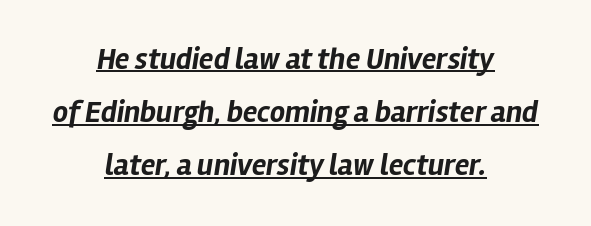
The image shows 30 px bold type, italic (leaning right); set centered, line spacing 1.77x, normal letter spacing, underlined; low stroke contrast and a medium x-height.
